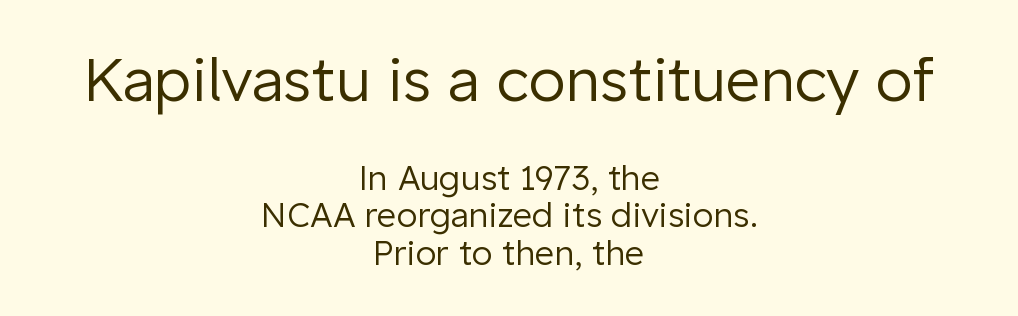
{"serif": "no", "italic": "no", "bold": "no", "weight": "regular", "width": "normal", "stroke_contrast": "low", "x_height": "medium", "monospaced": "no", "underline": "no", "align": "center", "line_spacing": "tight", "line_spacing_ratio": 1.11, "letter_spacing": "normal", "letter_spacing_em": 0.0, "larger_block": "first", "size_ratio": 1.76, "glyph_px": 60}
